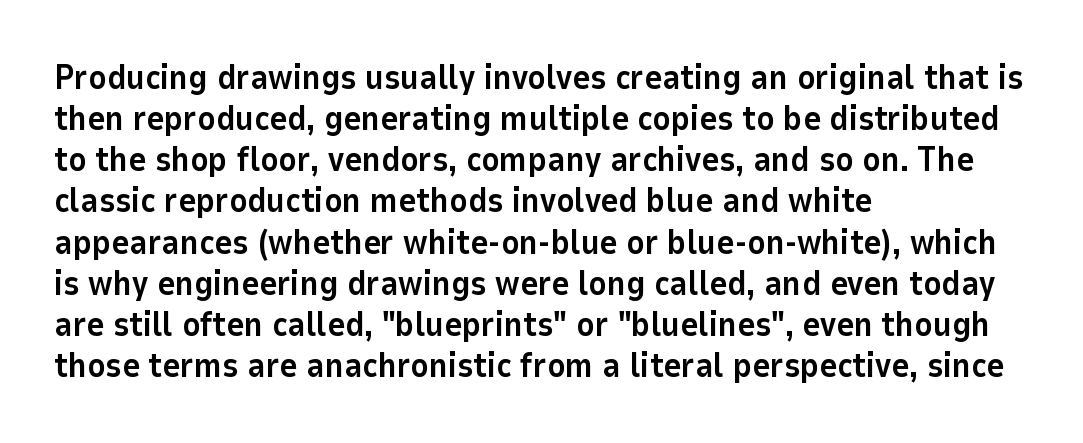
Q: Is the text bold? A: Yes.
Q: Is the text italic (slanted)? A: No, it is upright.
Q: Is the typeface a serif or a sans-serif typeface? A: Sans-serif.
Q: Is the text underlined? A: No.
Q: How is the paragraph aligned? A: Left-aligned.
Q: Is the spacing between letters normal or unusually wide? A: Normal.
Q: Width (condensed, normal, or wide)? A: Normal.
Q: Stroke contrast? A: Low.
Q: x-height? A: Medium.
Q: Monospaced? A: No.
